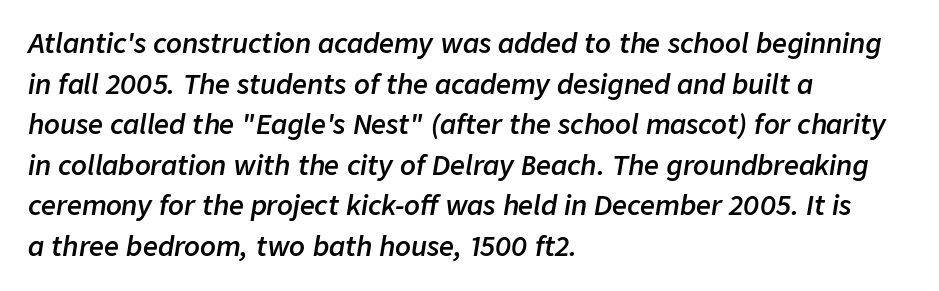
{"italic": "yes", "lean": "right", "slant_degrees": 9, "bold": "semi", "underline": "no", "align": "left", "line_spacing": "normal", "line_spacing_ratio": 1.56, "letter_spacing": "normal", "letter_spacing_em": 0.0, "glyph_px": 26}
